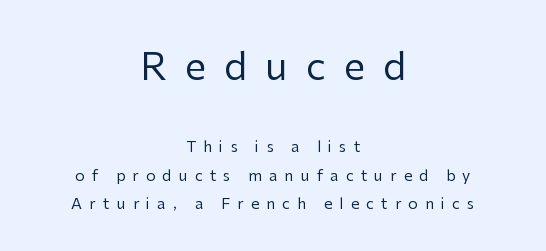
Q: Is the text bold? A: No.
Q: Is the text italic (slanted)? A: No, it is upright.
Q: Is the typeface a serif or a sans-serif typeface? A: Sans-serif.
Q: Is the text underlined? A: No.
Q: How is the paragraph aligned? A: Centered.
Q: Is the spacing between letters normal or unusually wide? A: Unusually wide.
Q: Is the spacing between lines tight, normal or loose? A: Loose.
Q: Which block of text is set in a larger size, the first (top) or the second (bottom)? A: The first (top) one.
Q: Width (condensed, normal, or wide)? A: Normal.
Q: Stroke contrast? A: Low.
Q: x-height? A: Medium.
Q: Monospaced? A: No.
